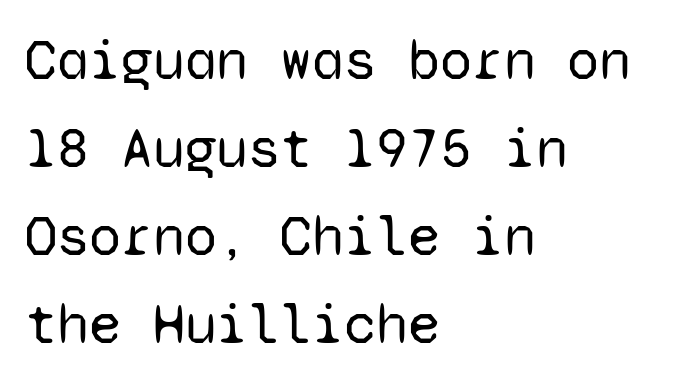
You could count columns in this text — the font is strictly monospaced. Caption: multi-line text, flush left, ragged right. In terms of leading, this rendering sits right in the middle. No extra tracking has been applied to these lines.
